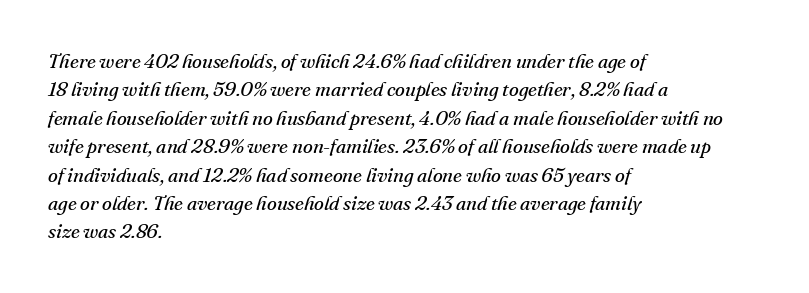
The image shows 20 px text type, italic (leaning right); set left-aligned, normal line spacing (1.42x), normal letter spacing, not underlined.
